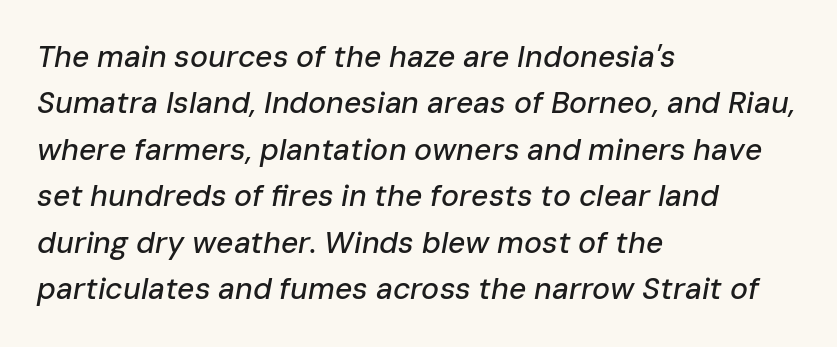
{"italic": "yes", "lean": "right", "slant_degrees": 10, "width": "normal", "stroke_contrast": "low", "x_height": "medium", "monospaced": "no", "underline": "no", "align": "left", "line_spacing": "normal", "line_spacing_ratio": 1.55, "letter_spacing": "normal", "letter_spacing_em": 0.0, "glyph_px": 30}
